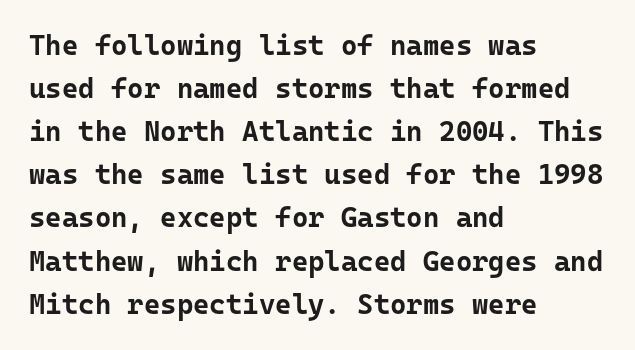
Q: Is the text bold? A: Yes.
Q: Is the text italic (slanted)? A: No, it is upright.
Q: Is the typeface a serif or a sans-serif typeface? A: Sans-serif.
Q: Is the text underlined? A: No.
Q: How is the paragraph aligned? A: Left-aligned.
Q: Is the spacing between letters normal or unusually wide? A: Normal.
Q: Is the spacing between lines tight, normal or loose? A: Normal.
Q: Width (condensed, normal, or wide)? A: Normal.
Q: Stroke contrast? A: Low.
Q: x-height? A: Medium.
